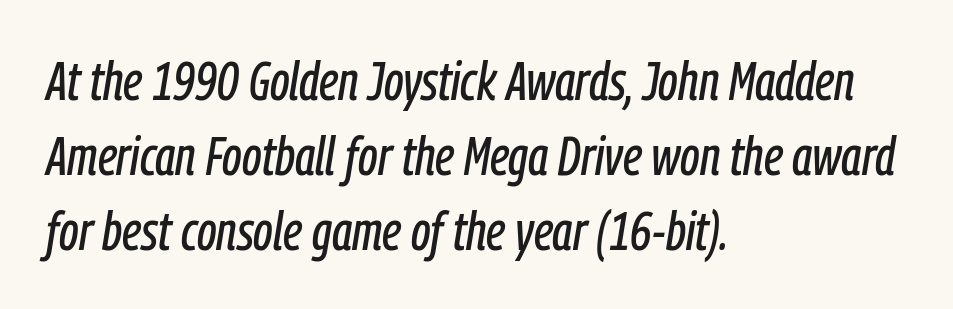
{"italic": "yes", "lean": "right", "slant_degrees": 9, "width": "condensed", "stroke_contrast": "low", "x_height": "medium", "monospaced": "no", "underline": "no", "align": "left", "line_spacing": "normal", "line_spacing_ratio": 1.36, "letter_spacing": "normal", "letter_spacing_em": 0.0, "glyph_px": 55}
